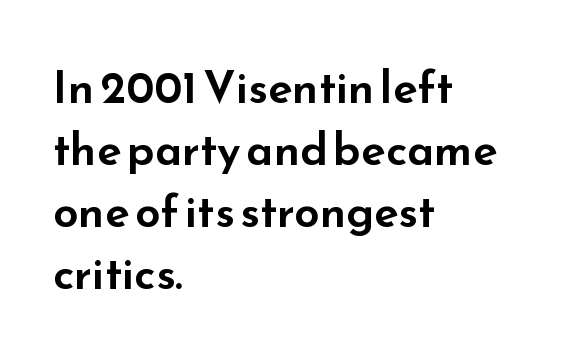
Q: Is the text italic (slanted)? A: No, it is upright.
Q: Is the typeface a serif or a sans-serif typeface? A: Sans-serif.
Q: Is the text underlined? A: No.
Q: How is the paragraph aligned? A: Left-aligned.
Q: Is the spacing between letters normal or unusually wide? A: Normal.
Q: Is the spacing between lines tight, normal or loose? A: Normal.
Q: Width (condensed, normal, or wide)? A: Wide.
Q: Stroke contrast? A: Low.
Q: x-height? A: Small.
Q: Monospaced? A: No.
